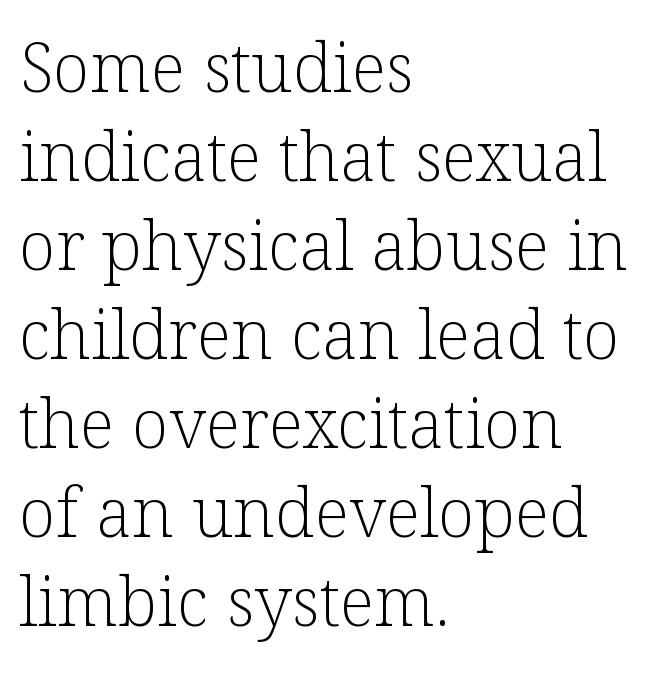
The image shows 68 px light serif type, upright; set left-aligned, normal line spacing (1.31x), normal letter spacing, not underlined; low stroke contrast and a medium x-height.
